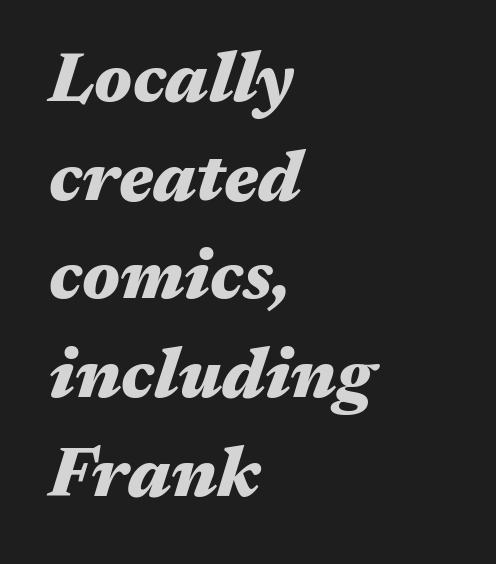
Proportional: the letters do not fall into vertical columns. The words here are not underlined. Summary of vertical rhythm: regular, with standard interline spacing. Caption: multi-line text, flush left, ragged right.
